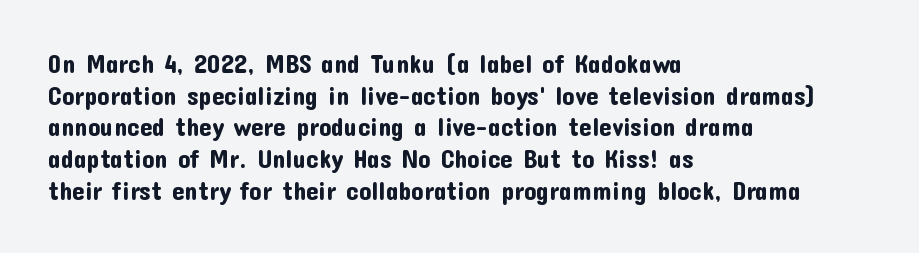
The image shows 25 px text type, upright; set left-aligned, normal line spacing (1.27x), normal letter spacing, not underlined.
